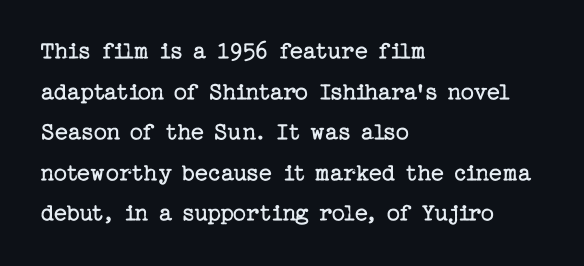
Q: Is the text bold? A: No.
Q: Is the text italic (slanted)? A: No, it is upright.
Q: Is the text underlined? A: No.
Q: How is the paragraph aligned? A: Left-aligned.
Q: Is the spacing between letters normal or unusually wide? A: Normal.
Q: Is the spacing between lines tight, normal or loose? A: Normal.
